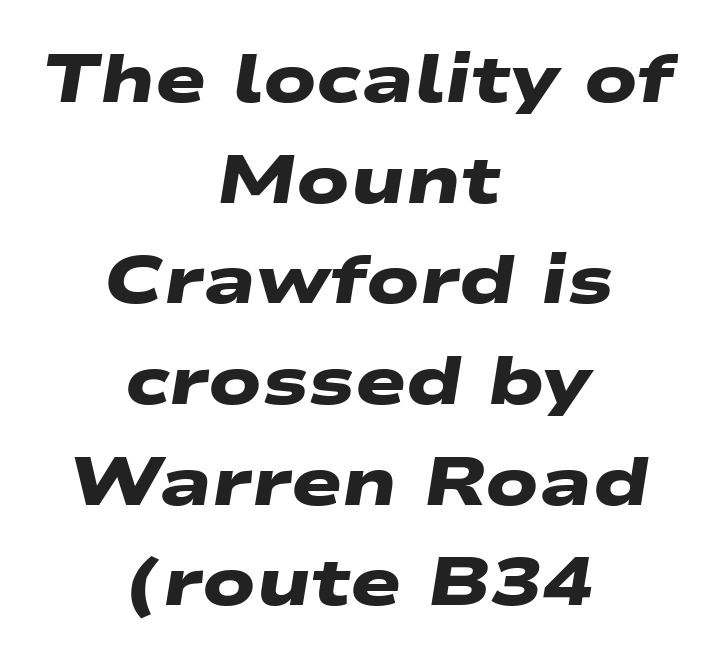
{"serif": "no", "bold": "yes", "weight": "heavy", "width": "wide", "stroke_contrast": "low", "x_height": "medium", "monospaced": "no", "underline": "no", "align": "center", "line_spacing": "normal", "line_spacing_ratio": 1.48, "letter_spacing": "normal", "letter_spacing_em": 0.0, "glyph_px": 68}
